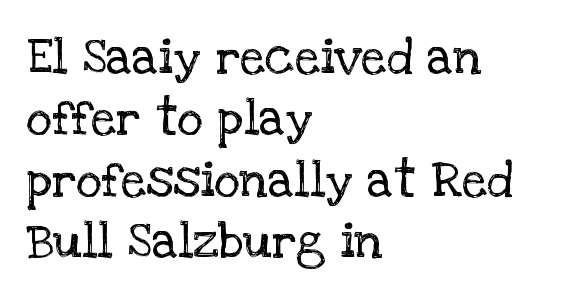
{"serif": "yes", "italic": "no", "bold": "no", "weight": "regular", "width": "normal", "stroke_contrast": "low", "x_height": "large", "monospaced": "no", "underline": "no", "align": "left", "line_spacing_ratio": 1.23, "letter_spacing": "normal", "letter_spacing_em": 0.0, "glyph_px": 50}
